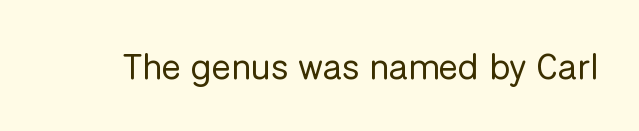
The image shows 36 px regular-weight sans-serif type, upright; set normal letter spacing, not underlined; low stroke contrast and a medium x-height.
